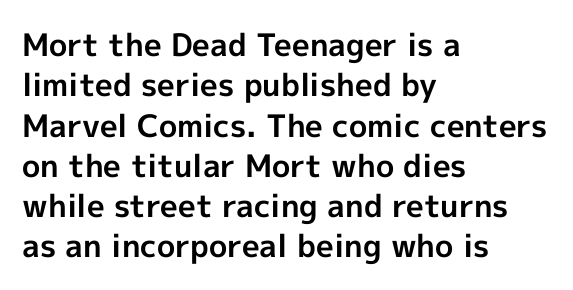
Ascenders rise straight up at ninety degrees. Pretty heavy lettering here — definitely bold. In terms of leading, this rendering sits right in the middle. Caption: standard tracking, unaltered. Think of a printed novel: that variable character pitch is what you see here.
